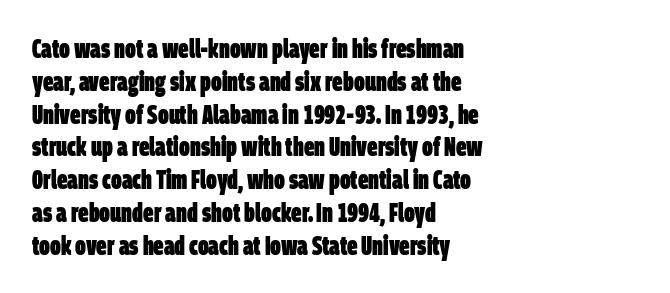
The image shows 26 px bold type; set left-aligned, normal line spacing (1.26x), normal letter spacing, not underlined.
